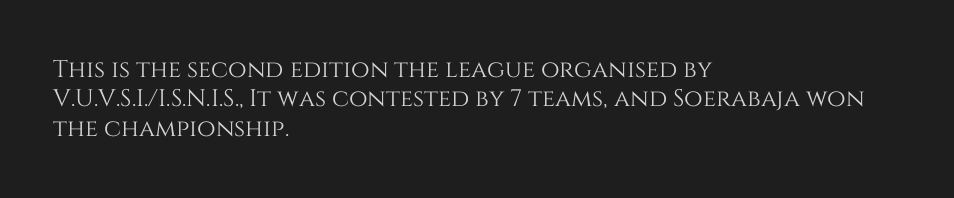
{"italic": "no", "underline": "no", "align": "left", "line_spacing_ratio": 1.22, "letter_spacing": "normal", "letter_spacing_em": 0.0, "glyph_px": 24}
